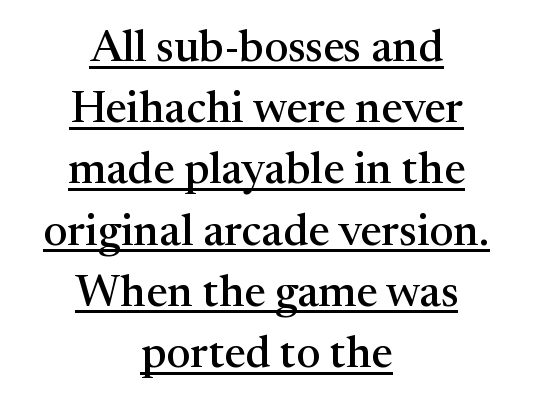
{"serif": "yes", "italic": "no", "width": "normal", "stroke_contrast": "medium", "x_height": "medium", "monospaced": "no", "underline": "yes", "align": "center", "line_spacing": "normal", "line_spacing_ratio": 1.36, "letter_spacing": "normal", "letter_spacing_em": 0.0, "glyph_px": 45}
